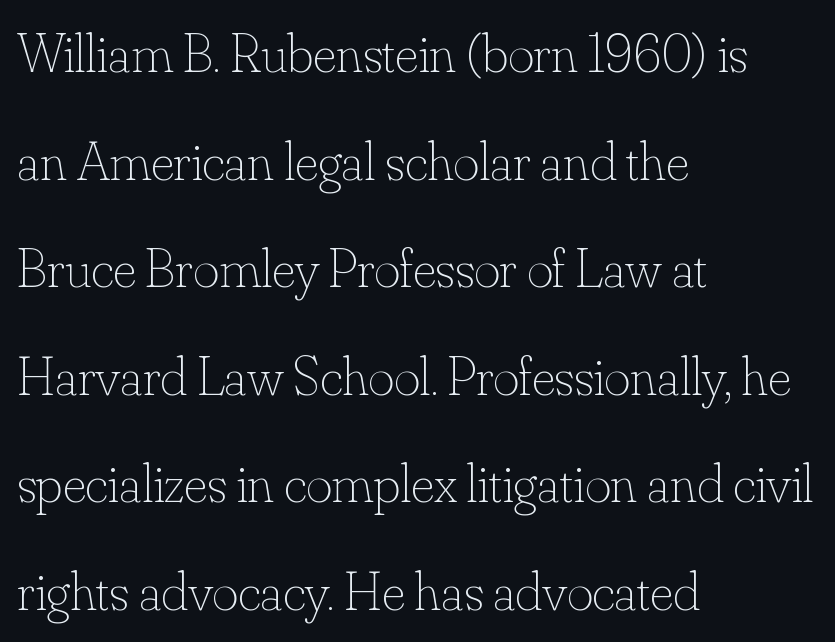
Look at the tracking — it's just the regular setting, nothing added. The passage shown is typed in a proportional face where columns would drift. Where is the straight margin? On the left. The characters are drawn with everyday or finer stroke widths.
